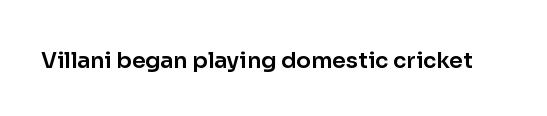
{"italic": "no", "underline": "no", "letter_spacing": "normal", "letter_spacing_em": 0.0, "glyph_px": 22}
